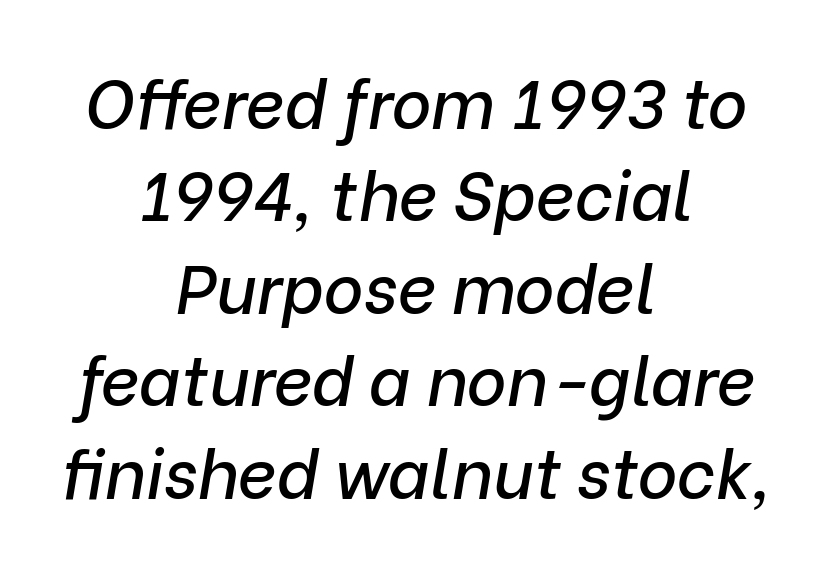
Q: Is the text italic (slanted)? A: Yes, it leans right by about 9 degrees.
Q: Is the text underlined? A: No.
Q: How is the paragraph aligned? A: Centered.
Q: Is the spacing between letters normal or unusually wide? A: Normal.
Q: Is the spacing between lines tight, normal or loose? A: Normal.
Q: Width (condensed, normal, or wide)? A: Normal.
Q: Stroke contrast? A: Low.
Q: x-height? A: Medium.
Q: Monospaced? A: No.
